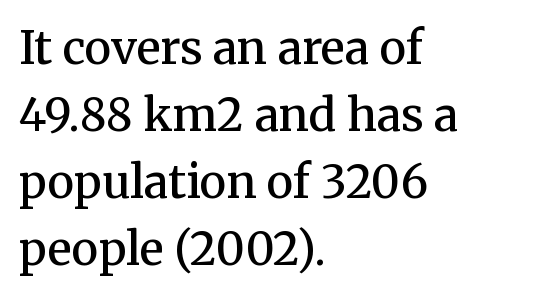
{"serif": "yes", "italic": "no", "bold": "semi", "weight": "semibold", "width": "normal", "stroke_contrast": "medium", "x_height": "medium", "monospaced": "no", "underline": "no", "align": "left", "line_spacing": "normal", "line_spacing_ratio": 1.49, "letter_spacing": "normal", "letter_spacing_em": 0.0, "glyph_px": 45}
